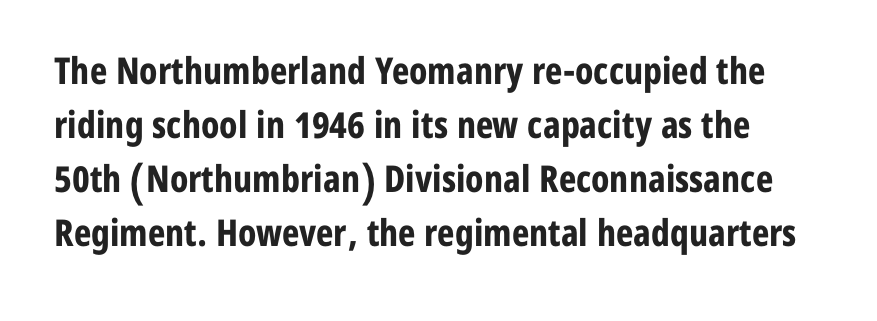
The image shows 37 px bold, condensed sans-serif type, upright; set normal line spacing (1.46x), normal letter spacing, not underlined; low stroke contrast and a medium x-height.
